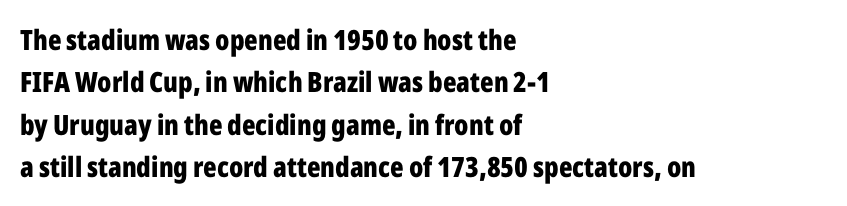
Upright lettering throughout. The typesetter chose a ragged-right arrangement here. This sample uses plain, unmodified letter spacing. These lines are composed in type without serifs.
